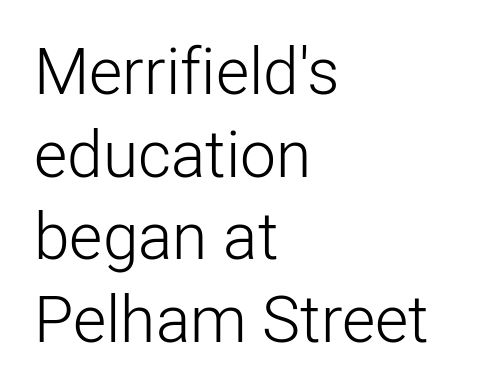
To sum up the face: it is a sans, with no serifs. Honestly, there is no underline to notice here at all. There is no visible air inserted between adjacent glyphs. Line beginnings align vertically; line endings do not. Unbolded letterforms with no extra heft. One glance says typical: line gaps are just what's usual.
